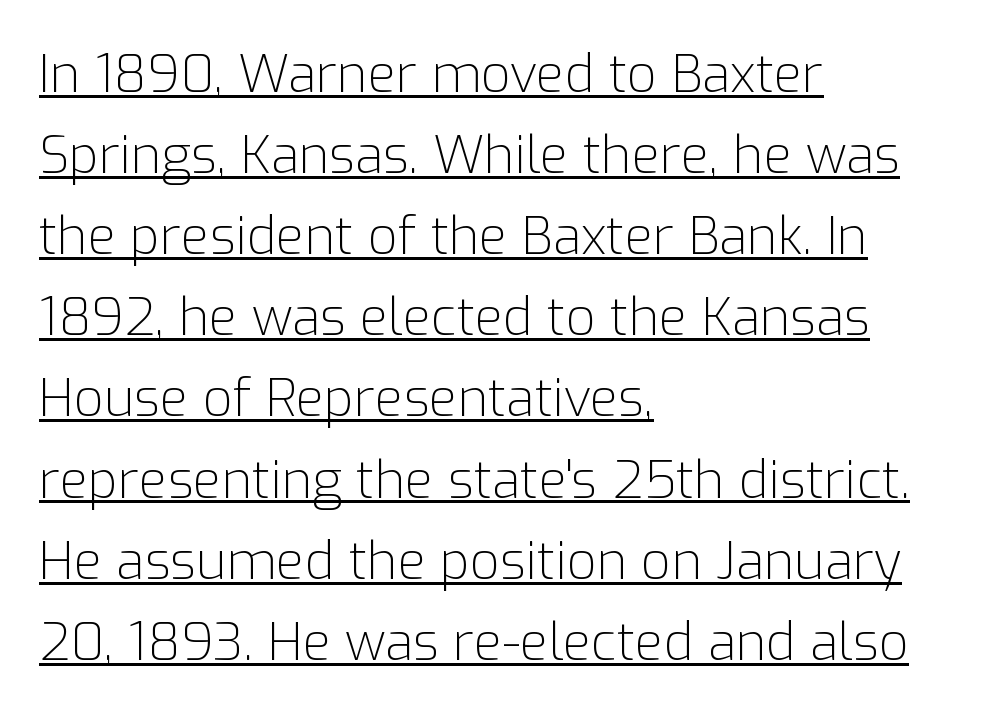
Q: Is the text bold? A: No.
Q: Is the text italic (slanted)? A: No, it is upright.
Q: Is the typeface a serif or a sans-serif typeface? A: Sans-serif.
Q: Is the text underlined? A: Yes.
Q: How is the paragraph aligned? A: Left-aligned.
Q: Is the spacing between letters normal or unusually wide? A: Normal.
Q: Is the spacing between lines tight, normal or loose? A: Normal.
Q: Width (condensed, normal, or wide)? A: Normal.
Q: Stroke contrast? A: Low.
Q: x-height? A: Medium.
Q: Monospaced? A: No.
